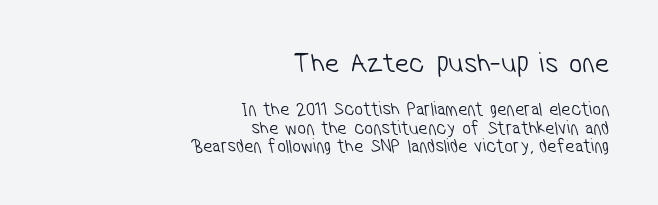
Q: Is the text bold? A: No.
Q: Is the typeface a serif or a sans-serif typeface? A: Sans-serif.
Q: Is the text underlined? A: No.
Q: How is the paragraph aligned? A: Right-aligned.
Q: Is the spacing between letters normal or unusually wide? A: Normal.
Q: Is the spacing between lines tight, normal or loose? A: Tight.
Q: Which block of text is set in a larger size, the first (top) or the second (bottom)? A: The first (top) one.
Q: Width (condensed, normal, or wide)? A: Condensed.
Q: Stroke contrast? A: Low.
Q: x-height? A: Medium.
Q: Monospaced? A: No.
